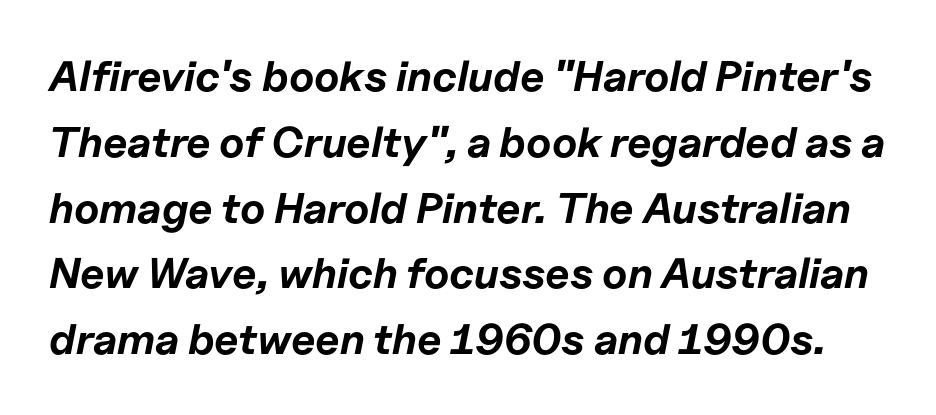
Q: Is the text bold? A: Yes.
Q: Is the text italic (slanted)? A: Yes, it leans right by about 11 degrees.
Q: Is the text underlined? A: No.
Q: Is the spacing between letters normal or unusually wide? A: Normal.
Q: Is the spacing between lines tight, normal or loose? A: Normal.
Q: Width (condensed, normal, or wide)? A: Normal.
Q: Stroke contrast? A: Low.
Q: x-height? A: Medium.
Q: Monospaced? A: No.
